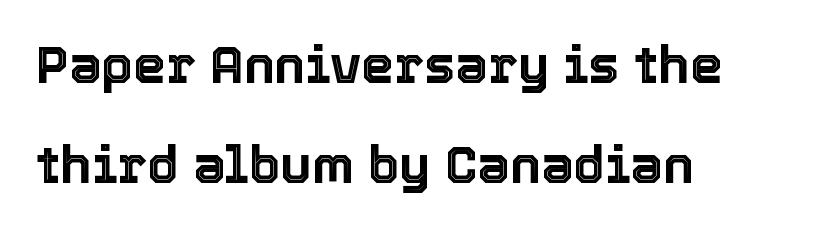
{"italic": "no", "width": "normal", "x_height": "medium", "monospaced": "no", "underline": "no", "align": "left", "line_spacing": "loose", "line_spacing_ratio": 1.92, "letter_spacing": "normal", "letter_spacing_em": 0.0, "glyph_px": 52}
